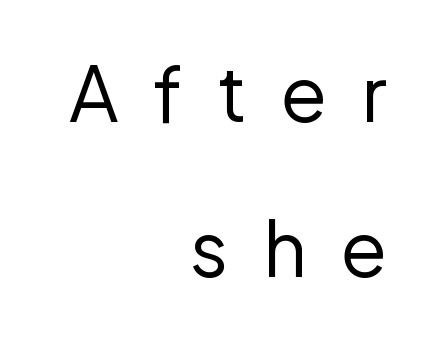
Stroke terminals: plain, sans-serif. A typesetter would call this heavily tracked-out type. Does the copy run flush right? Yes — the right margin is perfectly even. The passage shown is not underscored anywhere. Italic? Not at all — the glyphs are vertical. The weight tops out at a normal text grade.
